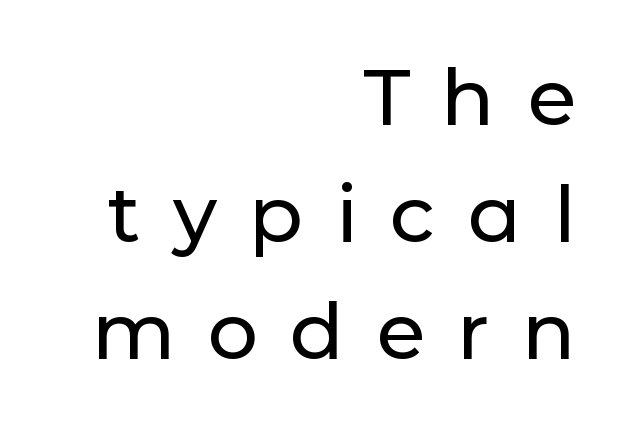
{"serif": "no", "italic": "no", "width": "normal", "stroke_contrast": "low", "x_height": "medium", "monospaced": "no", "underline": "no", "align": "right", "line_spacing": "normal", "line_spacing_ratio": 1.48, "letter_spacing": "wide", "letter_spacing_em": 0.41, "glyph_px": 79}
